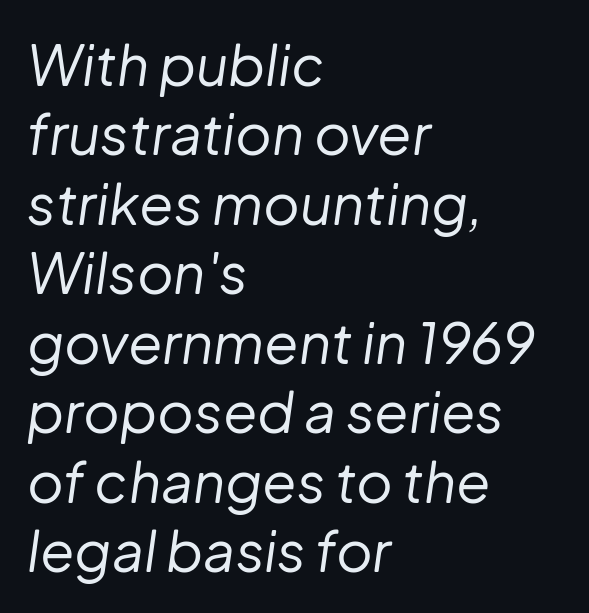
Q: Is the text bold? A: No.
Q: Is the text italic (slanted)? A: Yes, it leans right by about 8 degrees.
Q: Is the text underlined? A: No.
Q: How is the paragraph aligned? A: Left-aligned.
Q: Is the spacing between letters normal or unusually wide? A: Normal.
Q: Width (condensed, normal, or wide)? A: Normal.
Q: Stroke contrast? A: Low.
Q: x-height? A: Medium.
Q: Monospaced? A: No.
